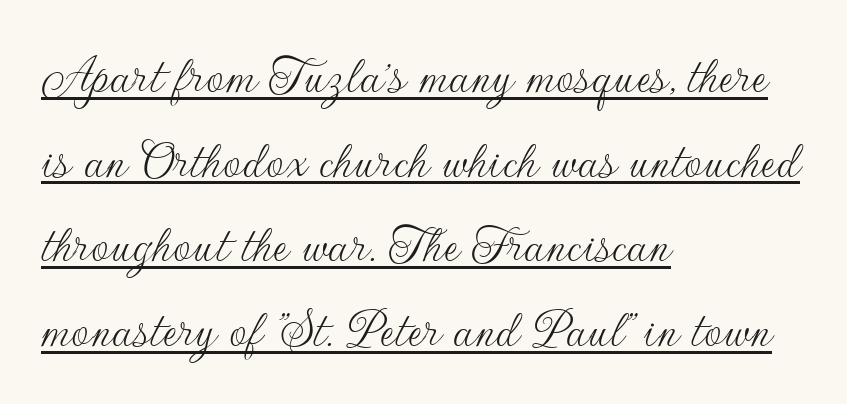
{"serif": "no", "bold": "no", "weight": "thin", "width": "normal", "stroke_contrast": "low", "x_height": "small", "monospaced": "no", "underline": "yes", "align": "left", "line_spacing": "normal", "line_spacing_ratio": 1.51, "letter_spacing": "normal", "letter_spacing_em": 0.0, "glyph_px": 56}
